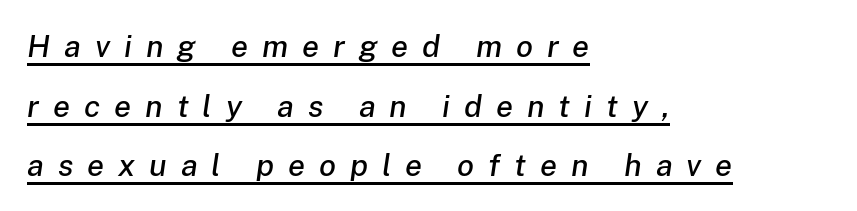
The image shows 31 px text type, italic (leaning right); set left-aligned, loose line spacing (1.92x), unusually wide letter spacing (+0.45 em), underlined; low stroke contrast and a medium x-height.
